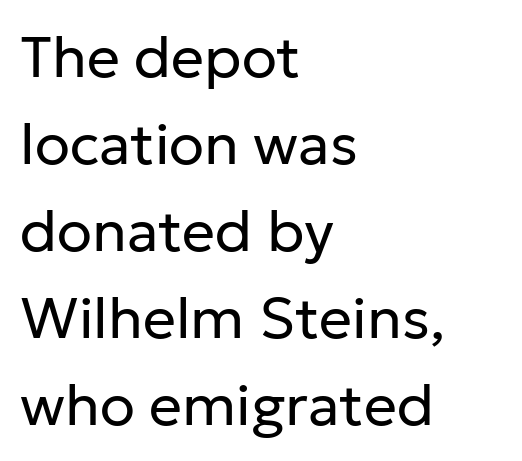
The image shows 58 px regular-weight sans-serif type, upright; set left-aligned, normal line spacing (1.5x), normal letter spacing, not underlined; low stroke contrast and a medium x-height.
